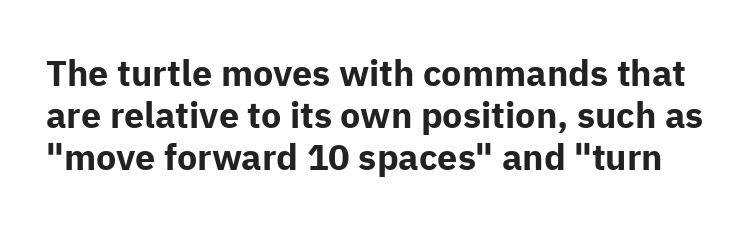
Q: Is the text bold? A: Yes.
Q: Is the text italic (slanted)? A: No, it is upright.
Q: Is the typeface a serif or a sans-serif typeface? A: Sans-serif.
Q: Is the text underlined? A: No.
Q: Is the spacing between letters normal or unusually wide? A: Normal.
Q: Width (condensed, normal, or wide)? A: Normal.
Q: Stroke contrast? A: Low.
Q: x-height? A: Medium.
Q: Monospaced? A: No.
